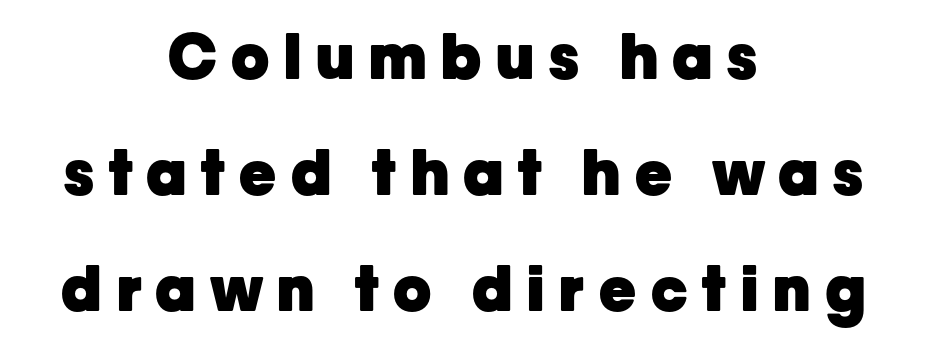
Q: Is the text bold? A: Yes.
Q: Is the text italic (slanted)? A: No, it is upright.
Q: Is the typeface a serif or a sans-serif typeface? A: Sans-serif.
Q: Is the text underlined? A: No.
Q: How is the paragraph aligned? A: Centered.
Q: Is the spacing between letters normal or unusually wide? A: Unusually wide.
Q: Width (condensed, normal, or wide)? A: Normal.
Q: Stroke contrast? A: Low.
Q: x-height? A: Medium.
Q: Monospaced? A: No.
